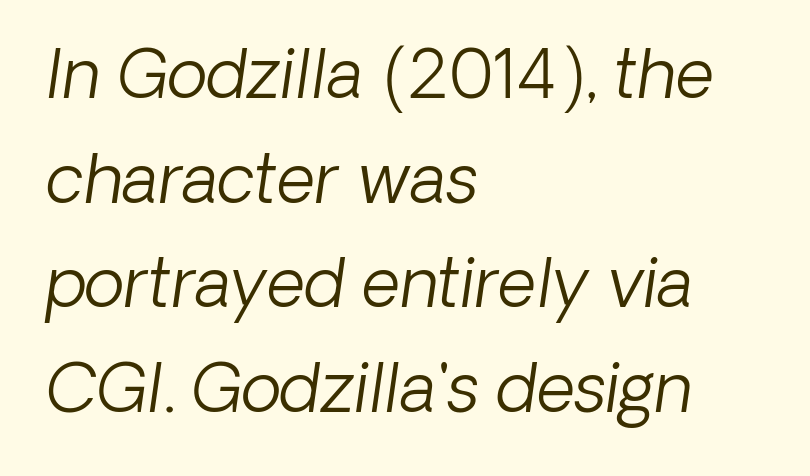
Q: Is the text bold? A: No.
Q: Is the typeface a serif or a sans-serif typeface? A: Sans-serif.
Q: Is the text underlined? A: No.
Q: How is the paragraph aligned? A: Left-aligned.
Q: Is the spacing between letters normal or unusually wide? A: Normal.
Q: Is the spacing between lines tight, normal or loose? A: Normal.
Q: Width (condensed, normal, or wide)? A: Normal.
Q: Stroke contrast? A: Low.
Q: x-height? A: Medium.
Q: Monospaced? A: No.
